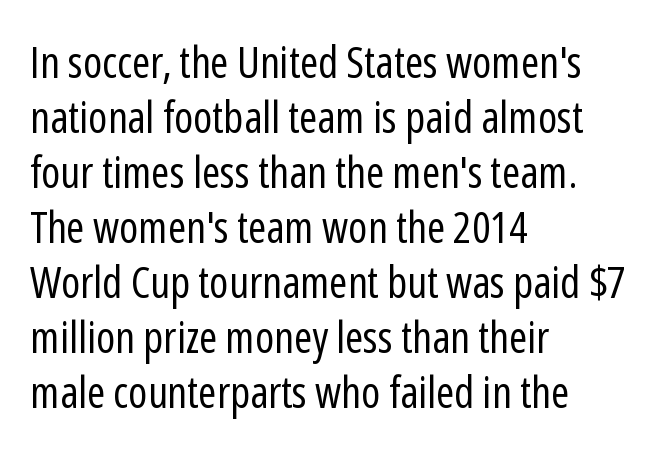
Q: Is the text bold? A: No.
Q: Is the text italic (slanted)? A: No, it is upright.
Q: Is the typeface a serif or a sans-serif typeface? A: Sans-serif.
Q: Is the text underlined? A: No.
Q: How is the paragraph aligned? A: Left-aligned.
Q: Is the spacing between letters normal or unusually wide? A: Normal.
Q: Is the spacing between lines tight, normal or loose? A: Normal.
Q: Width (condensed, normal, or wide)? A: Condensed.
Q: Stroke contrast? A: Low.
Q: x-height? A: Medium.
Q: Monospaced? A: No.
